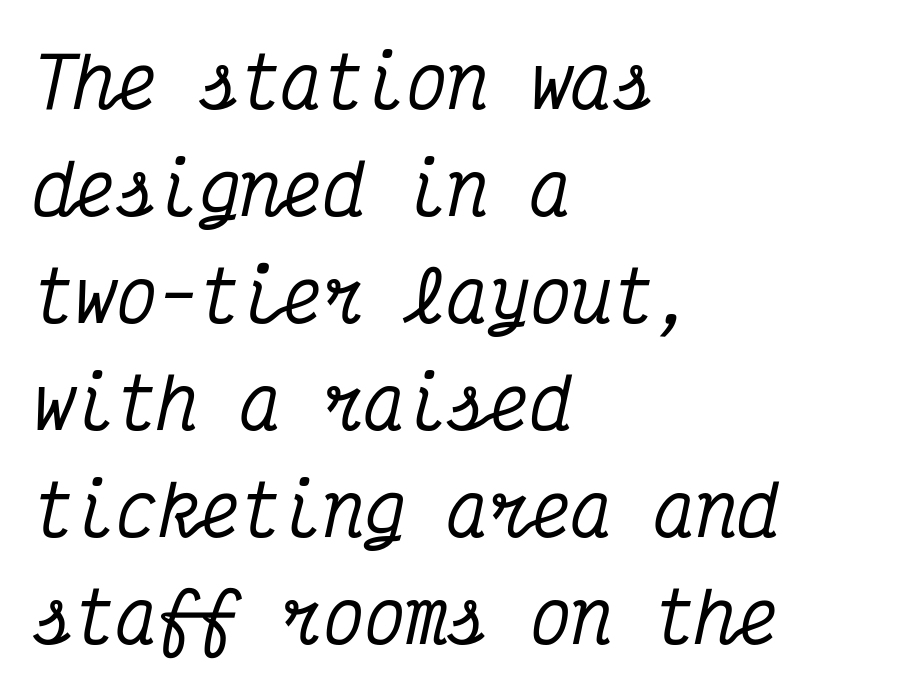
Q: Is the text italic (slanted)? A: Yes, it leans right by about 12 degrees.
Q: Is the typeface a serif or a sans-serif typeface? A: Serif.
Q: Is the text underlined? A: No.
Q: How is the paragraph aligned? A: Left-aligned.
Q: Is the spacing between letters normal or unusually wide? A: Normal.
Q: Is the spacing between lines tight, normal or loose? A: Normal.
Q: Width (condensed, normal, or wide)? A: Condensed.
Q: Stroke contrast? A: Medium.
Q: x-height? A: Medium.
Q: Monospaced? A: Yes.
